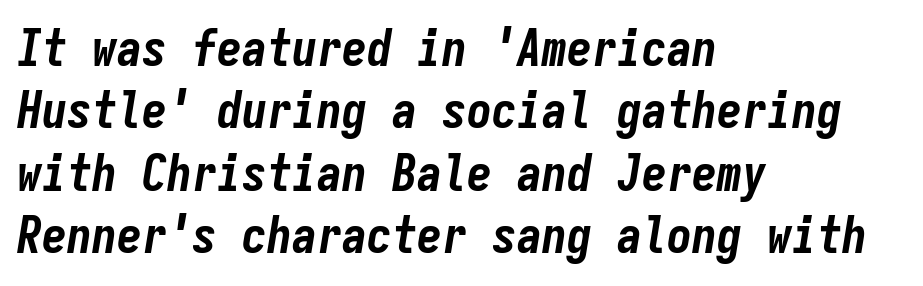
Q: Is the text bold? A: Yes.
Q: Is the text italic (slanted)? A: Yes, it leans right by about 9 degrees.
Q: Is the text underlined? A: No.
Q: How is the paragraph aligned? A: Left-aligned.
Q: Is the spacing between letters normal or unusually wide? A: Normal.
Q: Is the spacing between lines tight, normal or loose? A: Normal.
Q: Width (condensed, normal, or wide)? A: Condensed.
Q: Stroke contrast? A: Low.
Q: x-height? A: Medium.
Q: Monospaced? A: Yes.
